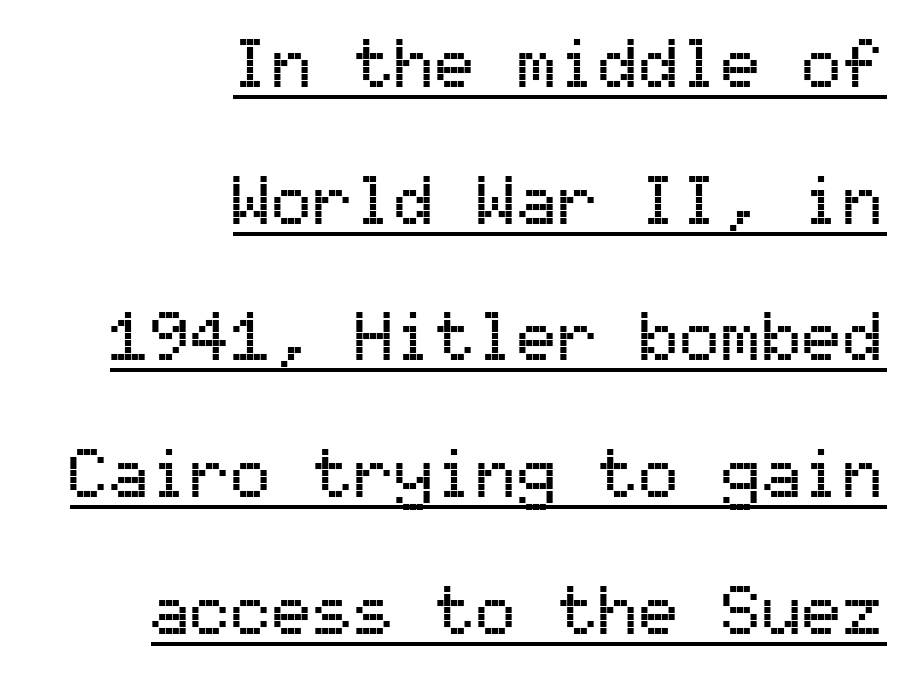
Q: Is the text italic (slanted)? A: No, it is upright.
Q: Is the typeface a serif or a sans-serif typeface? A: Sans-serif.
Q: Is the text underlined? A: Yes.
Q: How is the paragraph aligned? A: Right-aligned.
Q: Is the spacing between letters normal or unusually wide? A: Normal.
Q: Is the spacing between lines tight, normal or loose? A: Loose.
Q: Width (condensed, normal, or wide)? A: Normal.
Q: Stroke contrast? A: Medium.
Q: x-height? A: Medium.
Q: Monospaced? A: Yes.
